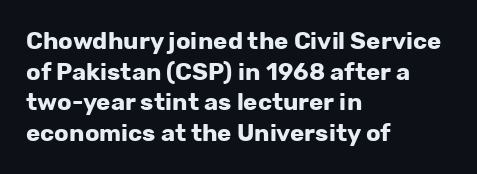
Q: Is the text bold? A: Yes.
Q: Is the text italic (slanted)? A: No, it is upright.
Q: Is the text underlined? A: No.
Q: How is the paragraph aligned? A: Left-aligned.
Q: Is the spacing between letters normal or unusually wide? A: Normal.
Q: Is the spacing between lines tight, normal or loose? A: Normal.
